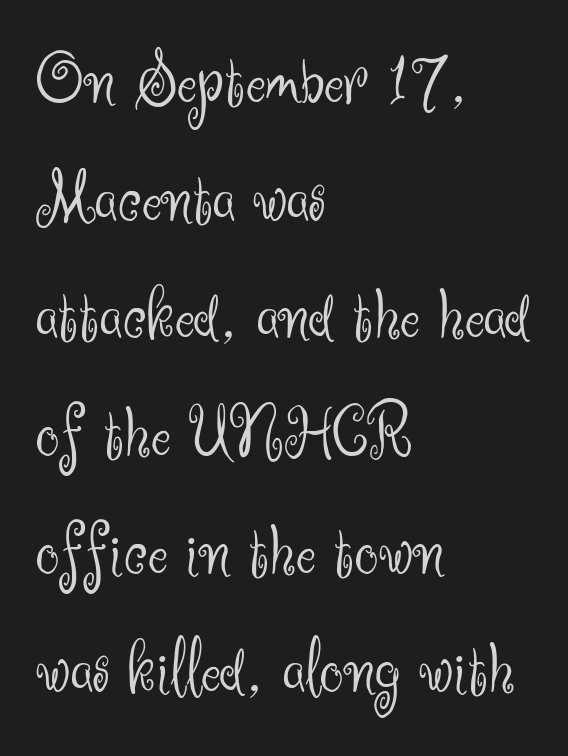
This is roman type, the default non-slanted kind. Vertical spacing — default. Type style note: lacks serifs. No word sits above an underline.
